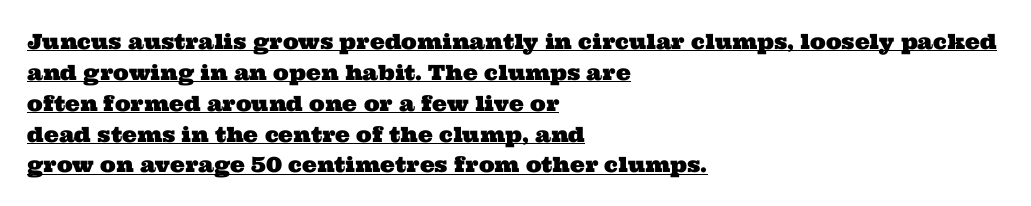
The image shows 21 px text type; set left-aligned, normal line spacing (1.47x), normal letter spacing, underlined.
